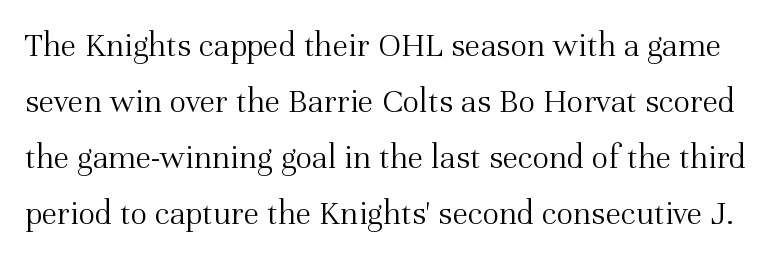
A roman cut, with each character standing at attention. Line spacing here is normal. Note the varied advance widths — an 'i' is clearly narrower than an 'm'. Are there feet on the stems? There are — it's a serif. Weight: not bold — regular or lighter. Honestly, there is no underline to notice here at all.
